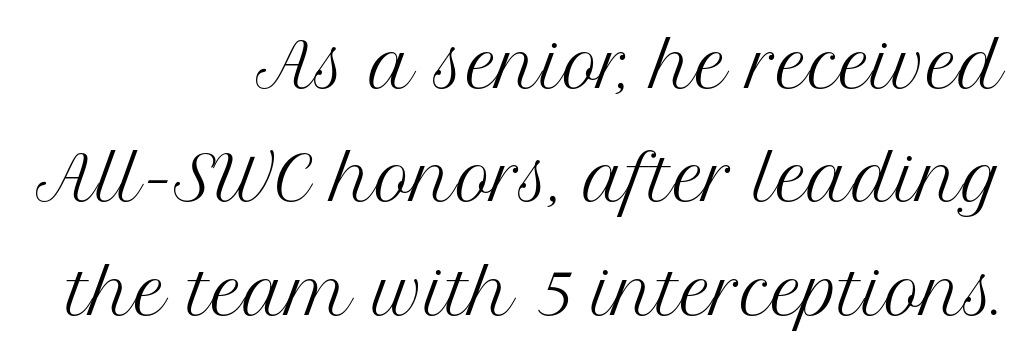
Is the letter spacing exaggerated? No — it looks like the ordinary default. Compared with a typical body face, this is equally light or lighter still. Each row of text sits above clean, open space. Character widths vary here, with narrow letters taking less room than wide ones. Alignment: flush right.
